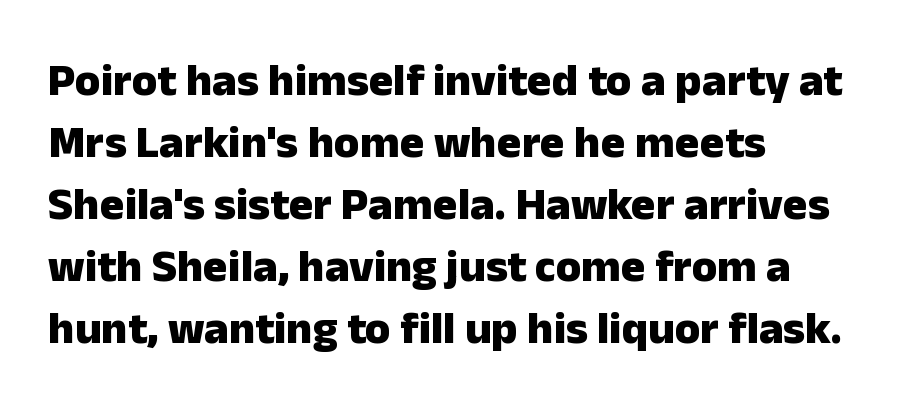
{"serif": "no", "italic": "no", "bold": "yes", "weight": "heavy", "width": "normal", "stroke_contrast": "low", "x_height": "medium", "monospaced": "no", "underline": "no", "align": "left", "line_spacing": "normal", "line_spacing_ratio": 1.35, "letter_spacing": "normal", "letter_spacing_em": 0.0, "glyph_px": 46}
